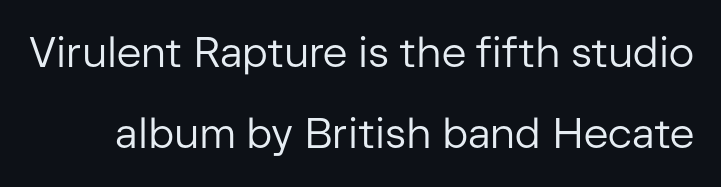
Q: Is the text bold? A: No.
Q: Is the text italic (slanted)? A: No, it is upright.
Q: Is the typeface a serif or a sans-serif typeface? A: Sans-serif.
Q: Is the text underlined? A: No.
Q: Is the spacing between letters normal or unusually wide? A: Normal.
Q: Is the spacing between lines tight, normal or loose? A: Loose.
Q: Width (condensed, normal, or wide)? A: Normal.
Q: Stroke contrast? A: Low.
Q: x-height? A: Medium.
Q: Monospaced? A: No.
